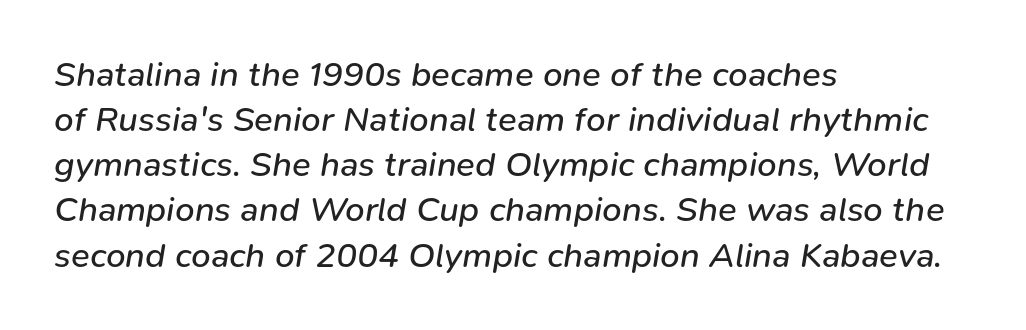
{"italic": "yes", "lean": "right", "slant_degrees": 9, "bold": "no", "weight": "regular", "width": "normal", "stroke_contrast": "low", "x_height": "medium", "monospaced": "no", "underline": "no", "align": "left", "line_spacing": "normal", "line_spacing_ratio": 1.29, "letter_spacing": "normal", "letter_spacing_em": 0.0, "glyph_px": 35}
